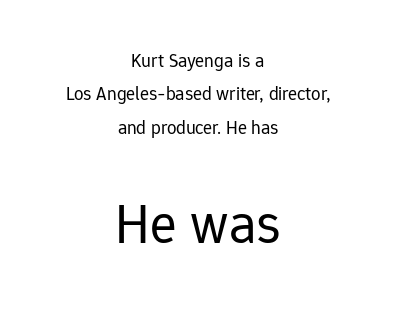
The image shows 56 px regular-weight sans-serif type, upright; set centered, line spacing 1.76x, normal letter spacing, not underlined; the second (bottom) block is 2.95x larger; low stroke contrast and a medium x-height.
